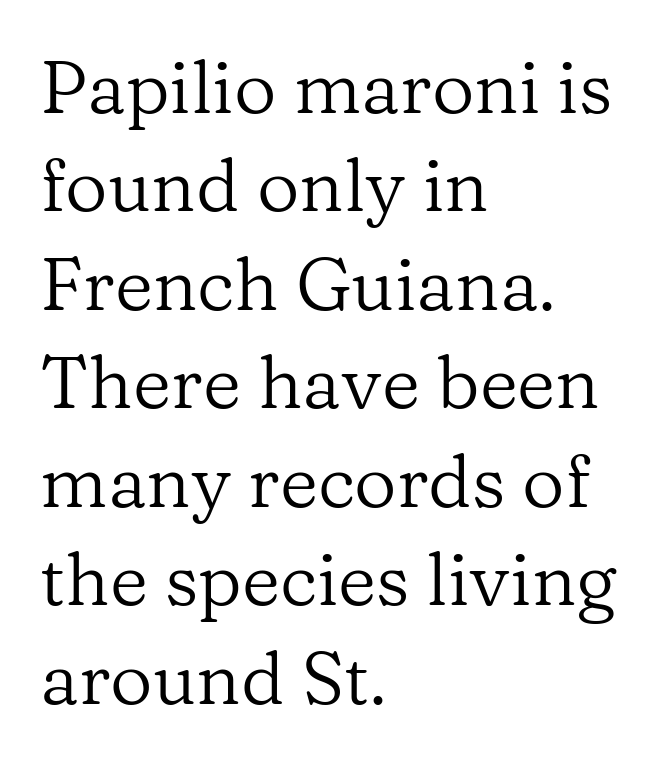
{"serif": "yes", "italic": "no", "bold": "no", "weight": "regular", "width": "normal", "stroke_contrast": "low", "x_height": "medium", "monospaced": "no", "underline": "no", "align": "left", "line_spacing": "normal", "line_spacing_ratio": 1.33, "letter_spacing": "normal", "letter_spacing_em": 0.0, "glyph_px": 74}
